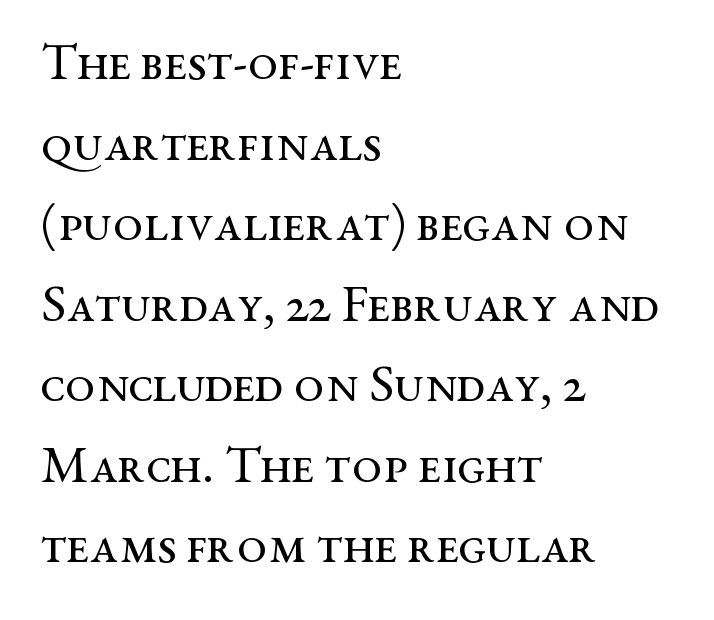
Q: Is the text bold? A: No.
Q: Is the text italic (slanted)? A: No, it is upright.
Q: Is the typeface a serif or a sans-serif typeface? A: Serif.
Q: Is the text underlined? A: No.
Q: How is the paragraph aligned? A: Left-aligned.
Q: Is the spacing between letters normal or unusually wide? A: Normal.
Q: Is the spacing between lines tight, normal or loose? A: Normal.
Q: Width (condensed, normal, or wide)? A: Wide.
Q: Stroke contrast? A: Medium.
Q: x-height? A: Medium.
Q: Monospaced? A: No.
